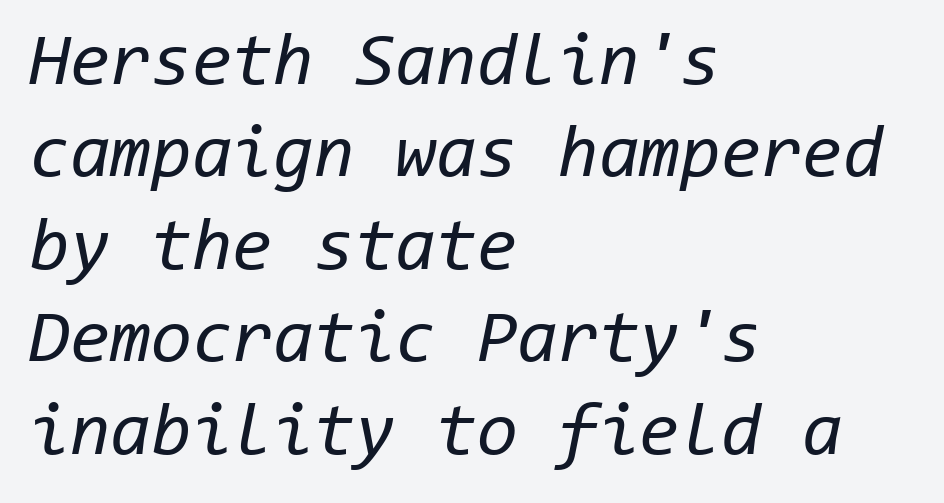
Is the block centered? No — it sits flush against the left margin. Fixed-width glyphs throughout — classic coding-font behaviour. The typography opts for an oblique posture over an upright one. Observe the ordinary spacing: letters are neighbours, not strangers.
